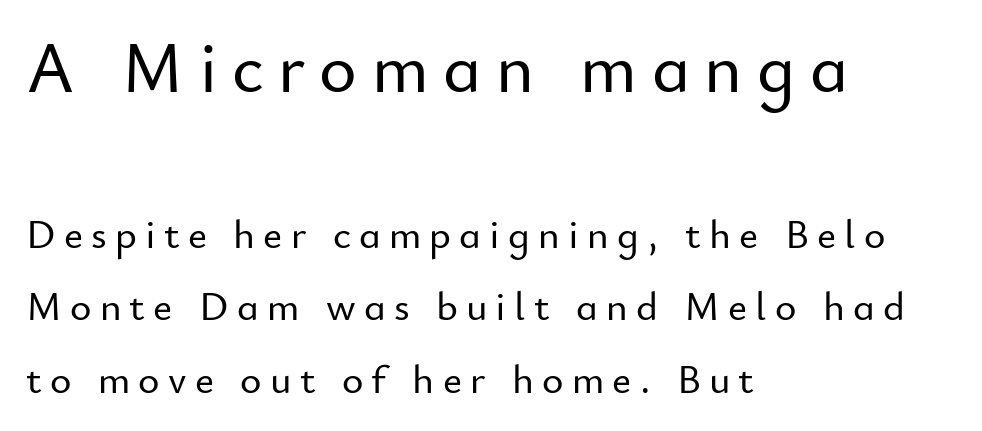
Q: Is the text italic (slanted)? A: No, it is upright.
Q: Is the typeface a serif or a sans-serif typeface? A: Sans-serif.
Q: Is the text underlined? A: No.
Q: How is the paragraph aligned? A: Left-aligned.
Q: Is the spacing between letters normal or unusually wide? A: Unusually wide.
Q: Which block of text is set in a larger size, the first (top) or the second (bottom)? A: The first (top) one.
Q: Width (condensed, normal, or wide)? A: Normal.
Q: Stroke contrast? A: Low.
Q: x-height? A: Small.
Q: Monospaced? A: No.
